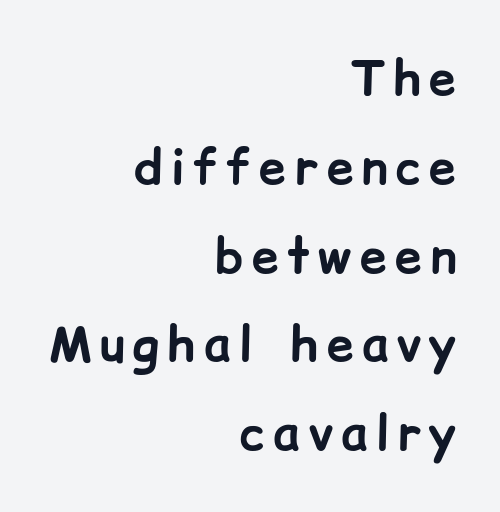
Q: Is the text bold? A: Yes.
Q: Is the text italic (slanted)? A: No, it is upright.
Q: Is the typeface a serif or a sans-serif typeface? A: Sans-serif.
Q: Is the text underlined? A: No.
Q: How is the paragraph aligned? A: Right-aligned.
Q: Width (condensed, normal, or wide)? A: Normal.
Q: Stroke contrast? A: Low.
Q: x-height? A: Medium.
Q: Monospaced? A: No.
